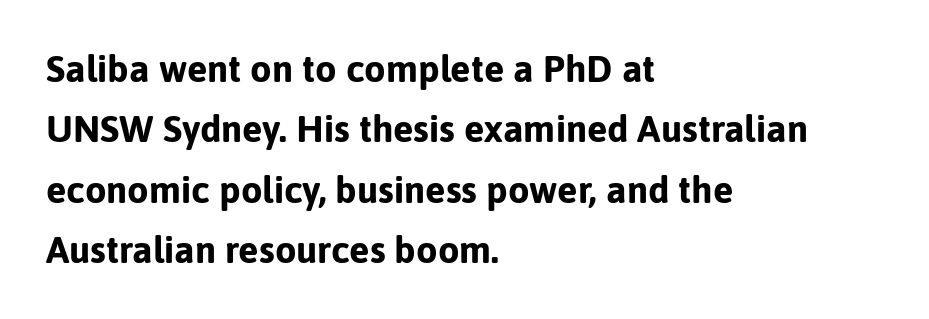
Normally led — the rows are evenly, conventionally spaced. The text was rendered using a sans face with plain stroke endings. Do the characters align in a grid? No, the font is proportional. Notice how thick the strokes are: this is what a full bold looks like. What stands out about the letter spacing? Nothing — it is the standard amount.
